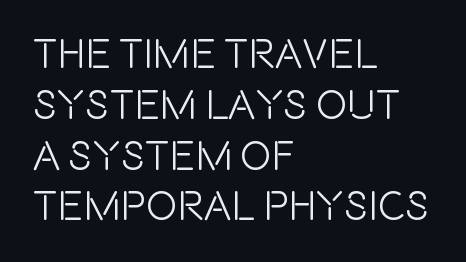
The image shows 42 px condensed sans-serif type, upright; set left-aligned, line spacing 1.21x, normal letter spacing, not underlined; a large x-height.
